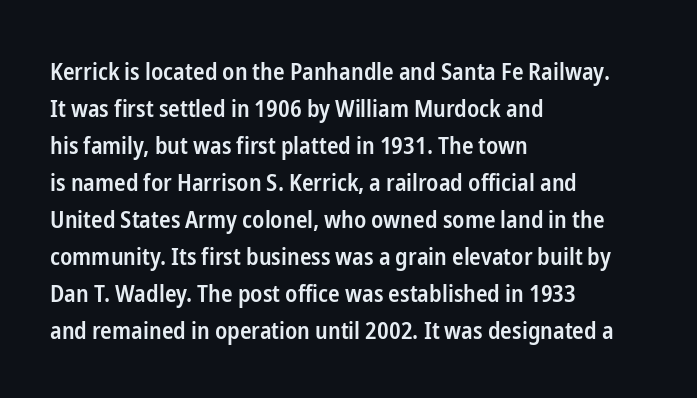
The image shows 24 px text type, upright; set left-aligned, normal line spacing (1.54x), normal letter spacing, not underlined.
